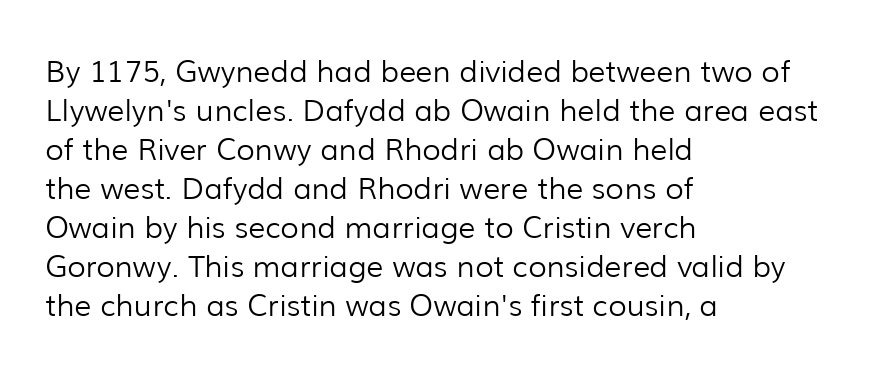
Q: Is the text bold? A: No.
Q: Is the text italic (slanted)? A: No, it is upright.
Q: Is the typeface a serif or a sans-serif typeface? A: Sans-serif.
Q: Is the text underlined? A: No.
Q: How is the paragraph aligned? A: Left-aligned.
Q: Is the spacing between letters normal or unusually wide? A: Normal.
Q: Is the spacing between lines tight, normal or loose? A: Normal.
Q: Width (condensed, normal, or wide)? A: Normal.
Q: Stroke contrast? A: Low.
Q: x-height? A: Medium.
Q: Monospaced? A: No.
